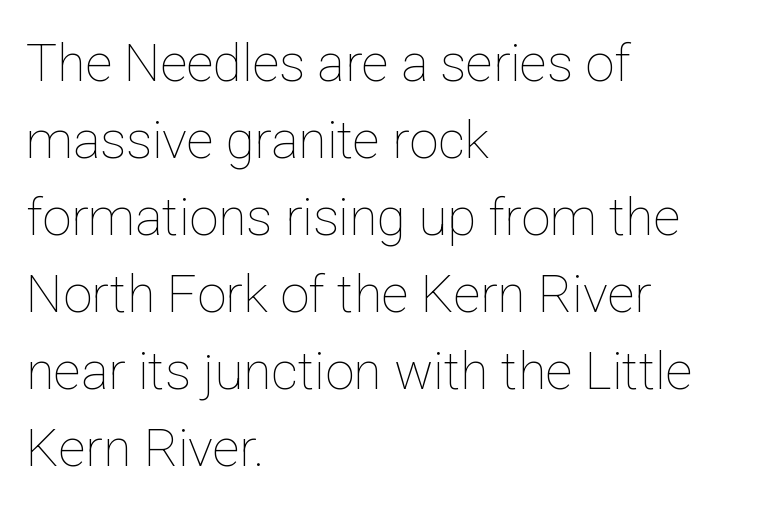
{"italic": "no", "bold": "no", "weight": "thin", "width": "normal", "stroke_contrast": "low", "x_height": "medium", "monospaced": "no", "underline": "no", "align": "left", "line_spacing": "normal", "line_spacing_ratio": 1.48, "letter_spacing": "normal", "letter_spacing_em": 0.0, "glyph_px": 52}
